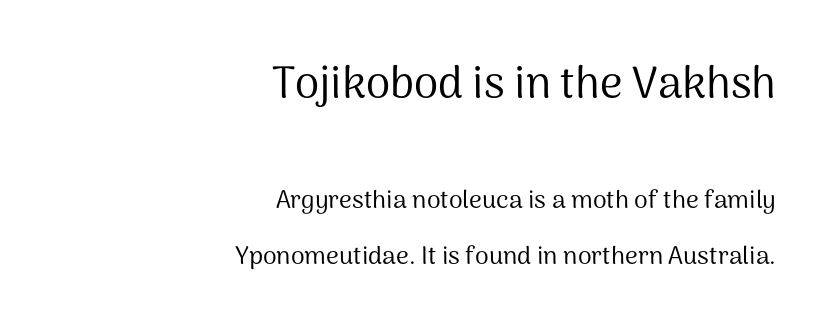
The image shows 44 px regular-weight sans-serif type, upright; set right-aligned, loose line spacing (2.21x), normal letter spacing, not underlined; the first (top) block is 1.76x larger; medium stroke contrast and a medium x-height.
